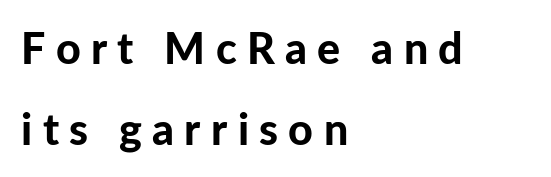
Q: Is the text bold? A: Yes.
Q: Is the text italic (slanted)? A: No, it is upright.
Q: Is the typeface a serif or a sans-serif typeface? A: Sans-serif.
Q: Is the text underlined? A: No.
Q: How is the paragraph aligned? A: Left-aligned.
Q: Is the spacing between letters normal or unusually wide? A: Unusually wide.
Q: Width (condensed, normal, or wide)? A: Normal.
Q: Stroke contrast? A: Low.
Q: x-height? A: Medium.
Q: Monospaced? A: No.
